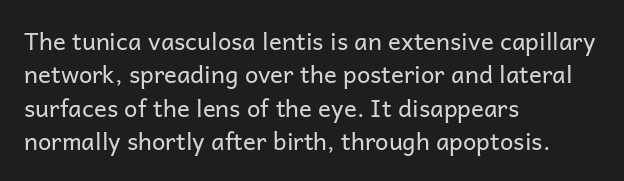
{"italic": "no", "bold": "no", "underline": "no", "align": "left", "line_spacing": "normal", "line_spacing_ratio": 1.39, "letter_spacing": "normal", "letter_spacing_em": 0.0, "glyph_px": 24}
